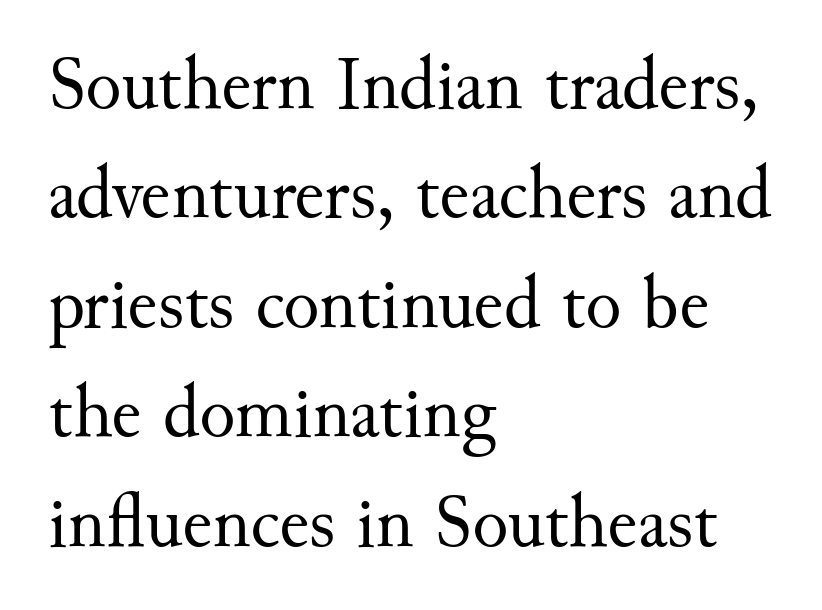
Q: Is the text bold? A: No.
Q: Is the text italic (slanted)? A: No, it is upright.
Q: Is the typeface a serif or a sans-serif typeface? A: Serif.
Q: Is the text underlined? A: No.
Q: How is the paragraph aligned? A: Left-aligned.
Q: Is the spacing between letters normal or unusually wide? A: Normal.
Q: Is the spacing between lines tight, normal or loose? A: Normal.
Q: Width (condensed, normal, or wide)? A: Normal.
Q: Stroke contrast? A: Medium.
Q: x-height? A: Small.
Q: Monospaced? A: No.
